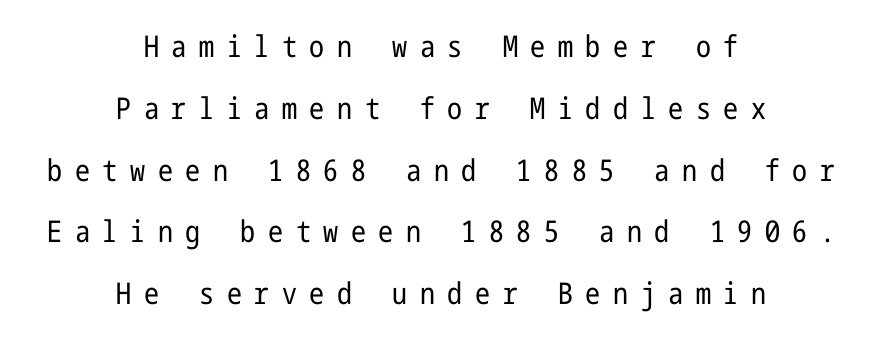
{"serif": "no", "italic": "no", "bold": "no", "weight": "regular", "width": "condensed", "stroke_contrast": "low", "x_height": "medium", "underline": "no", "align": "center", "line_spacing": "loose", "line_spacing_ratio": 2.06, "letter_spacing": "wide", "letter_spacing_em": 0.42, "glyph_px": 30}
